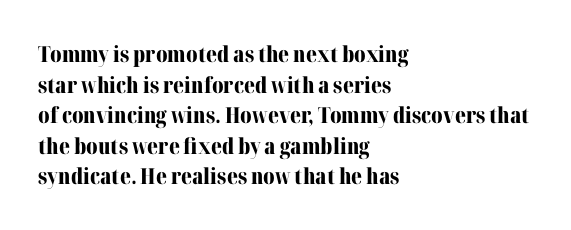
If you drew a line through each stem, it would be perfectly vertical. A normal amount of white space separates one row of letters from the next. Unmarked baselines from the first word to the last. Pretty heavy lettering here — definitely bold. The paragraph has a hard left edge and a soft right edge. These lines keep a tight, regular rhythm from letter to letter.
